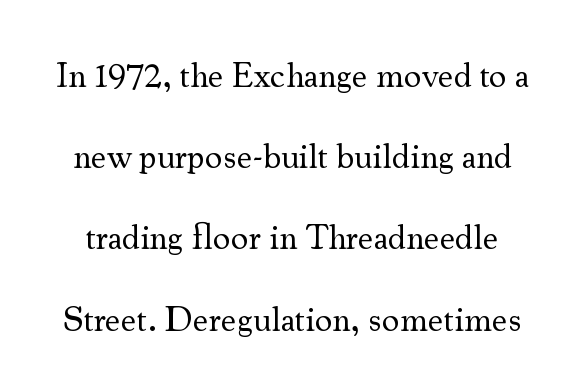
Classification — serif. Ordinary non-slanted type is in use. The space beneath each line is pristine and unruled. Looks like regular typesetting: each glyph gets only the width it needs. Inter-character spacing is left at the font's built-in metrics.
